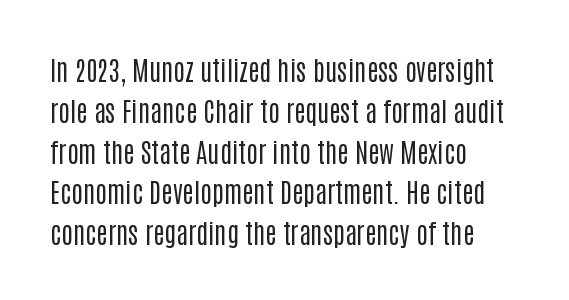
The passage shown stacks its lines at a standard gap. Plain, unruled lines of type. Summary of weight: not heavy and not bold. The rendering keeps characters at their native spacing. Notice how the stems are strictly vertical — no italics here.
